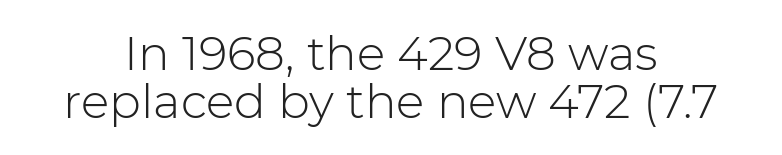
Designer's note — italics off, roman on. One glance says dense: line gaps are narrower than usual. A bare baseline throughout the passage. Ink coverage per letter is moderate at most.
